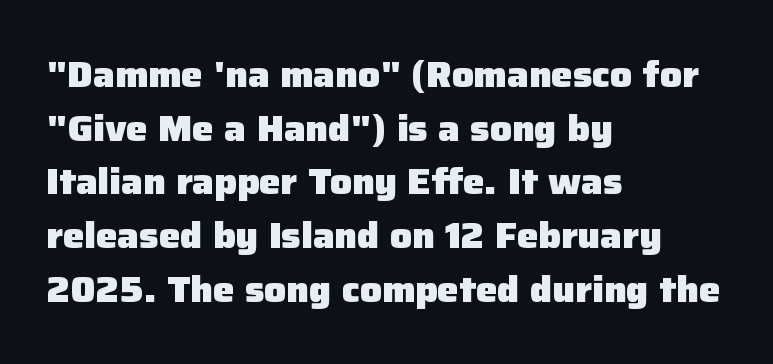
Nope, no serifs anywhere on these letters. Any mark beneath the type? The region is blank. In CSS terms this would be text-align: left. A full-strength bold gives these letters their thick strokes. The rendering uses natural spacing where letterforms have individual widths.
